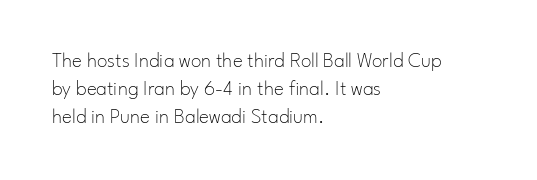
{"italic": "no", "bold": "no", "underline": "no", "align": "left", "line_spacing": "normal", "line_spacing_ratio": 1.33, "letter_spacing": "normal", "letter_spacing_em": 0.0, "glyph_px": 21}
